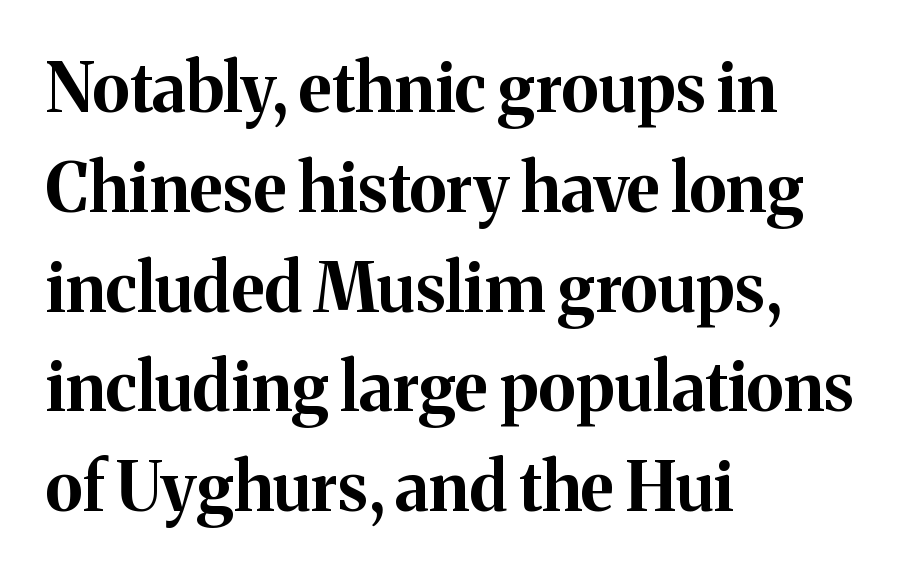
{"serif": "yes", "italic": "no", "bold": "yes", "weight": "bold", "width": "normal", "stroke_contrast": "medium", "x_height": "medium", "monospaced": "no", "underline": "no", "align": "left", "line_spacing": "normal", "line_spacing_ratio": 1.49, "letter_spacing": "normal", "letter_spacing_em": 0.0, "glyph_px": 67}
